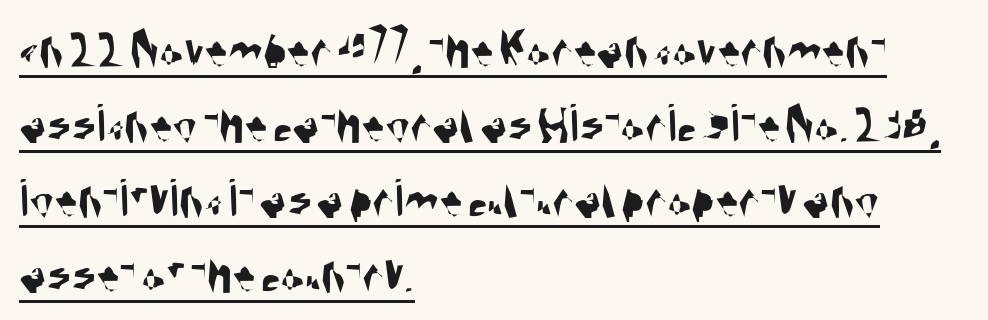
{"serif": "no", "width": "condensed", "stroke_contrast": "medium", "x_height": "large", "monospaced": "no", "underline": "yes", "align": "left", "line_spacing": "normal", "line_spacing_ratio": 1.34, "letter_spacing": "normal", "letter_spacing_em": 0.0, "glyph_px": 56}
